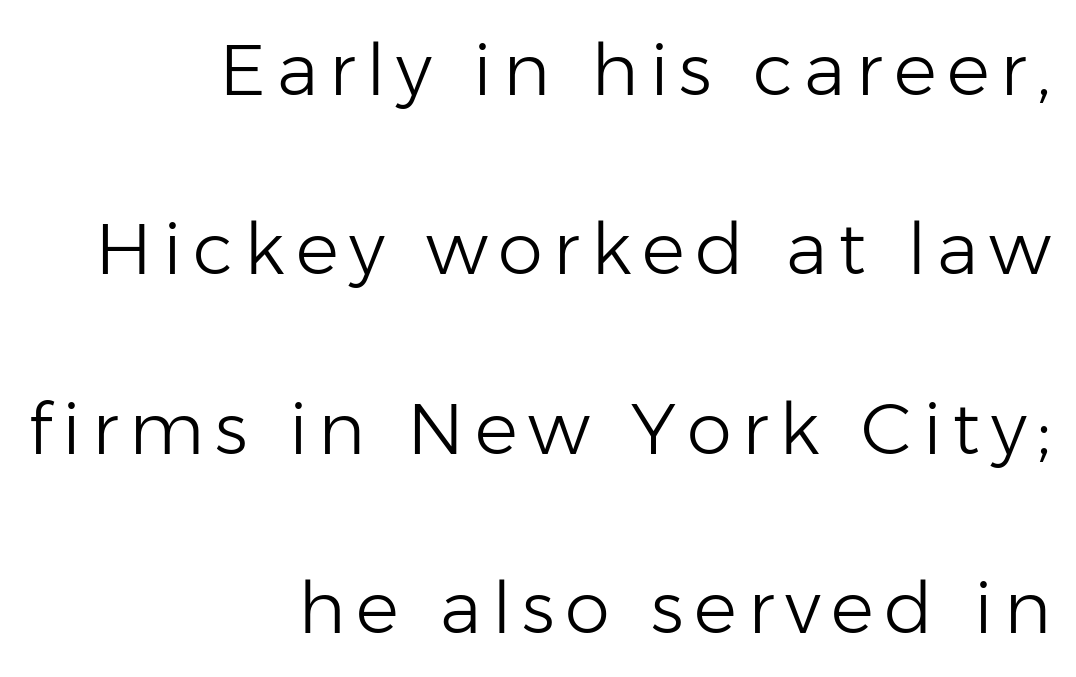
The image shows 72 px light sans-serif type, upright; set right-aligned, loose line spacing (2.49x), not underlined; low stroke contrast and a medium x-height.
